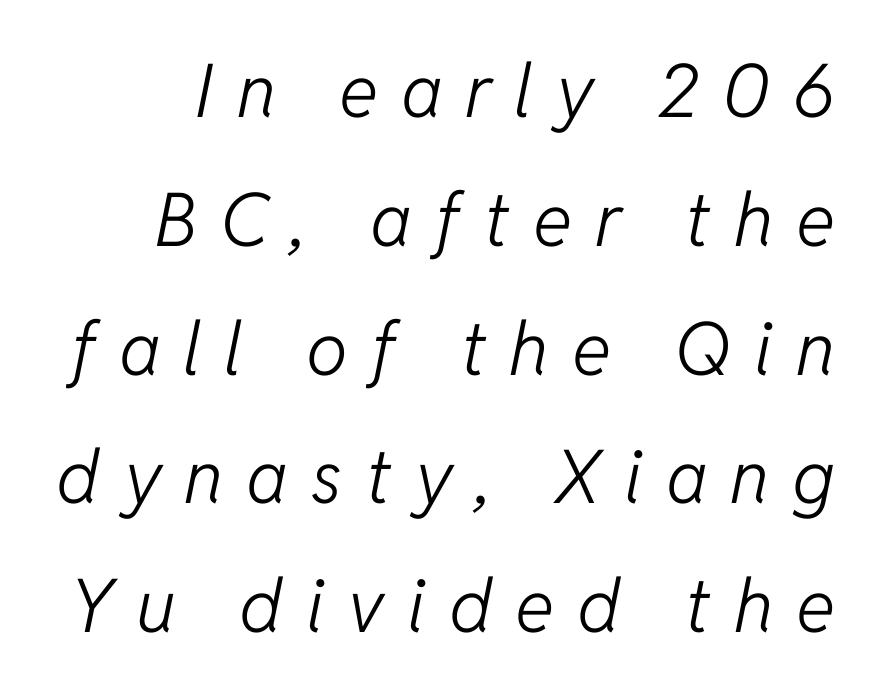
{"italic": "yes", "lean": "right", "slant_degrees": 11, "bold": "no", "weight": "light", "width": "normal", "stroke_contrast": "low", "x_height": "medium", "monospaced": "no", "underline": "no", "line_spacing_ratio": 1.74, "letter_spacing": "wide", "letter_spacing_em": 0.31, "glyph_px": 74}
